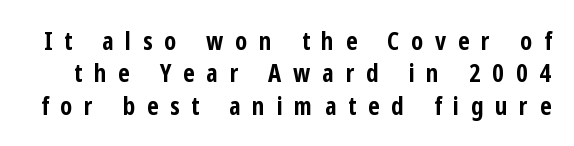
The image shows 25 px bold type, upright; set normal line spacing (1.3x), unusually wide letter spacing (+0.47 em), not underlined.
